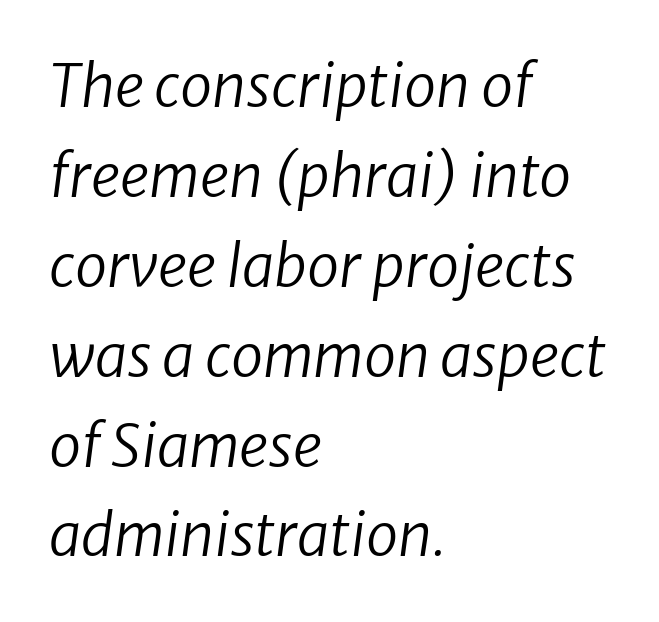
The image shows 58 px regular-weight type, italic (leaning right); set left-aligned, normal line spacing (1.55x), normal letter spacing, not underlined; low stroke contrast and a medium x-height.
